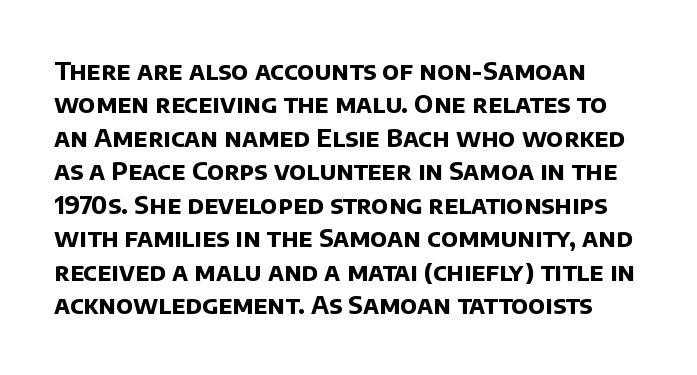
The baseline area is clear. Whoever set this chose a conventional vertical rhythm. Short note: letters normally spaced. Chunky letters — that's bold for sure.
